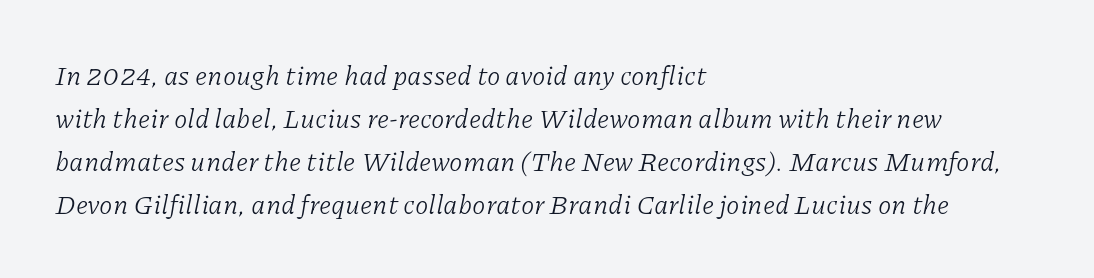
The image shows 27 px text type, italic (leaning right); set left-aligned, normal line spacing (1.59x), normal letter spacing, not underlined.
